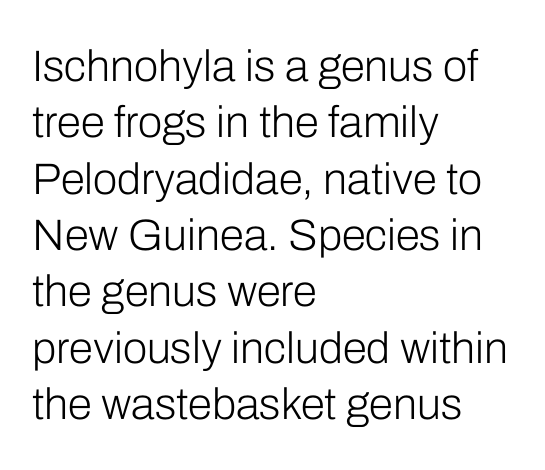
The image shows 44 px light sans-serif type, upright; set left-aligned, normal line spacing (1.28x), normal letter spacing, not underlined; low stroke contrast and a medium x-height.
